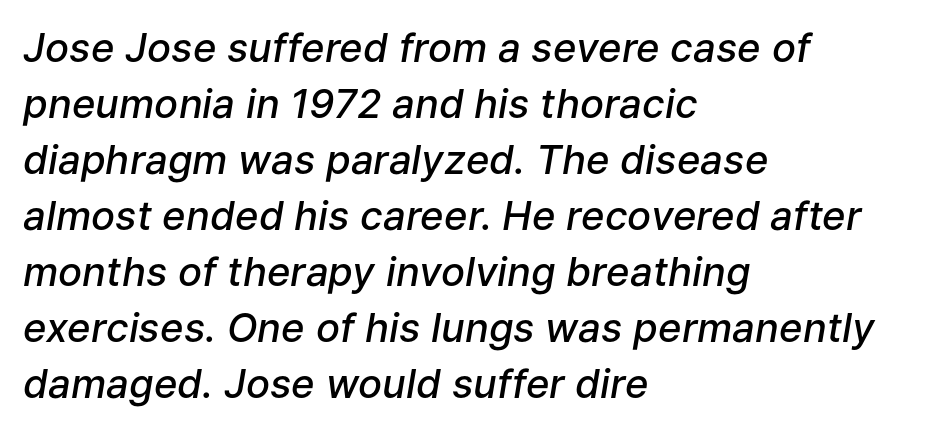
The image shows 40 px semibold type, italic (leaning right); set left-aligned, normal line spacing (1.4x), normal letter spacing, not underlined; low stroke contrast and a medium x-height.
